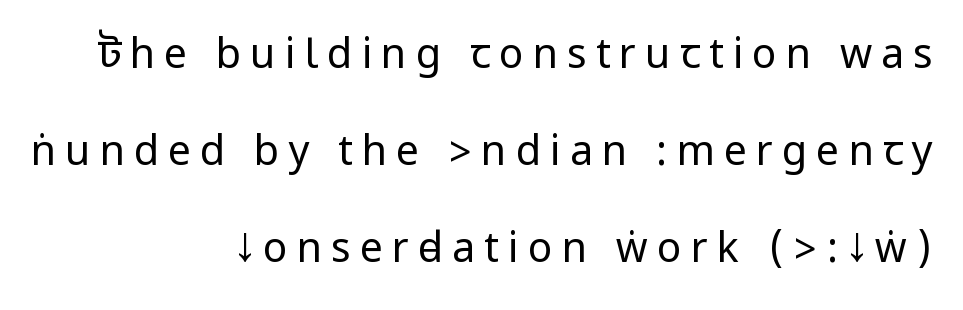
{"serif": "no", "italic": "no", "bold": "no", "weight": "regular", "width": "condensed", "stroke_contrast": "low", "underline": "no", "align": "right", "line_spacing": "loose", "line_spacing_ratio": 2.37, "letter_spacing": "wide", "letter_spacing_em": 0.22, "glyph_px": 41}
